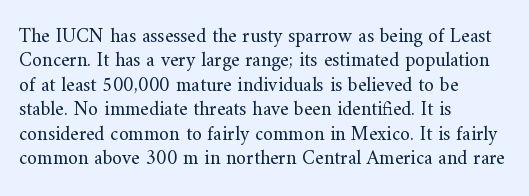
These lines keep a tight, regular rhythm from letter to letter. In CSS terms this would be text-align: left. Weight: in the light-to-regular range. This is roman type, the default non-slanted kind. Decoration check: the copy has no underline.
